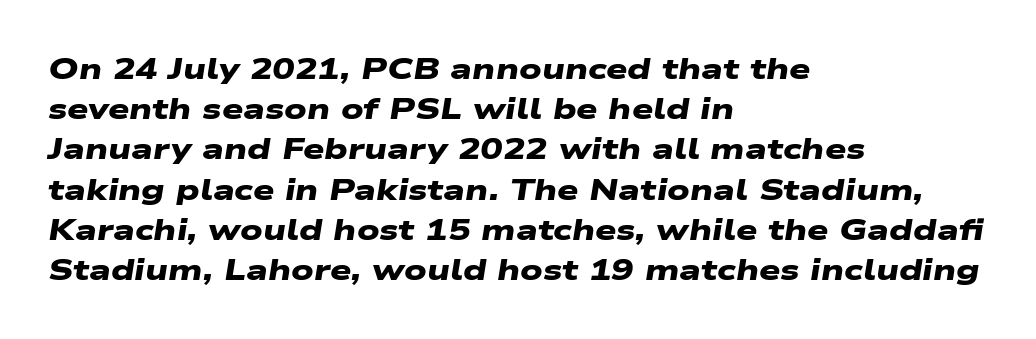
Q: Is the text bold? A: Yes.
Q: Is the typeface a serif or a sans-serif typeface? A: Sans-serif.
Q: Is the text underlined? A: No.
Q: How is the paragraph aligned? A: Left-aligned.
Q: Is the spacing between letters normal or unusually wide? A: Normal.
Q: Is the spacing between lines tight, normal or loose? A: Normal.
Q: Width (condensed, normal, or wide)? A: Wide.
Q: Stroke contrast? A: Low.
Q: x-height? A: Medium.
Q: Monospaced? A: No.
